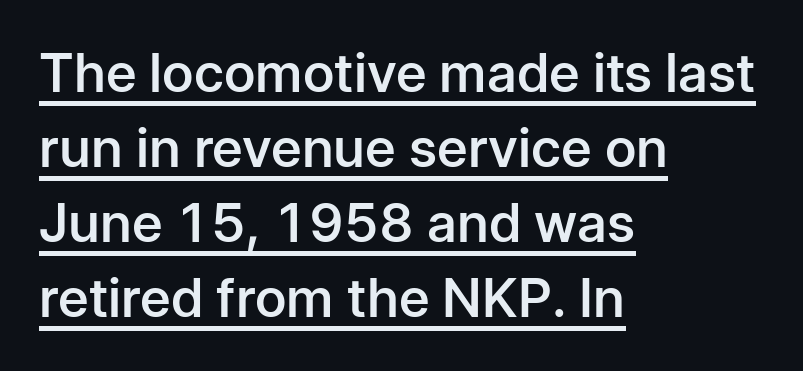
The image shows 54 px semibold sans-serif type, upright; set left-aligned, normal line spacing (1.39x), normal letter spacing, underlined; low stroke contrast and a medium x-height.
